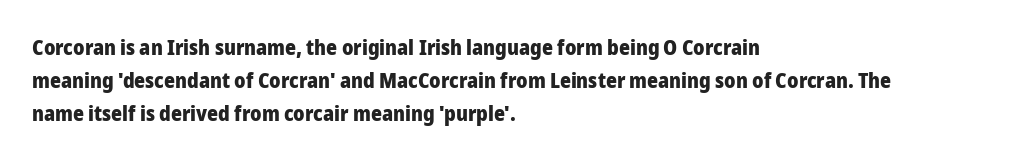
Q: Is the text bold? A: Yes.
Q: Is the text italic (slanted)? A: No, it is upright.
Q: Is the text underlined? A: No.
Q: How is the paragraph aligned? A: Left-aligned.
Q: Is the spacing between letters normal or unusually wide? A: Normal.
Q: Is the spacing between lines tight, normal or loose? A: Normal.
